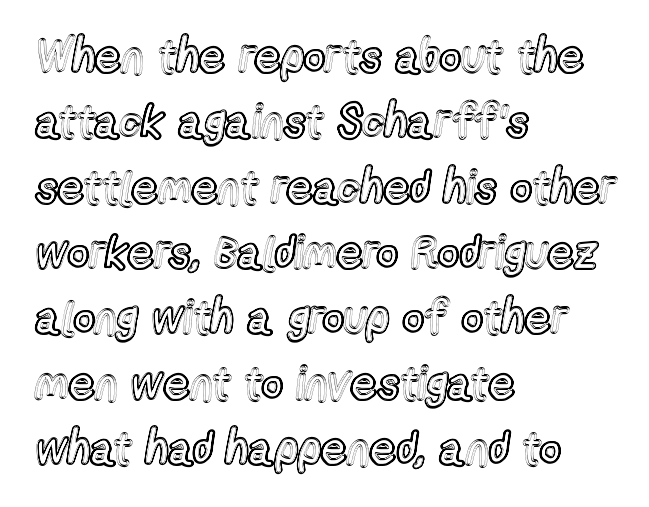
Is the block centered? No — it sits flush against the left margin. Looks like regular typesetting: each glyph gets only the width it needs. This sample uses plain, unmodified letter spacing.
